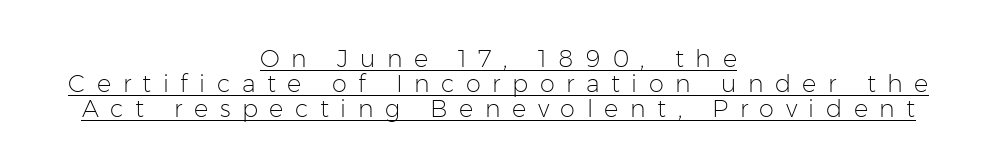
{"italic": "no", "bold": "no", "underline": "yes", "align": "center", "line_spacing": "tight", "line_spacing_ratio": 1.05, "letter_spacing": "wide", "letter_spacing_em": 0.48, "glyph_px": 24}
